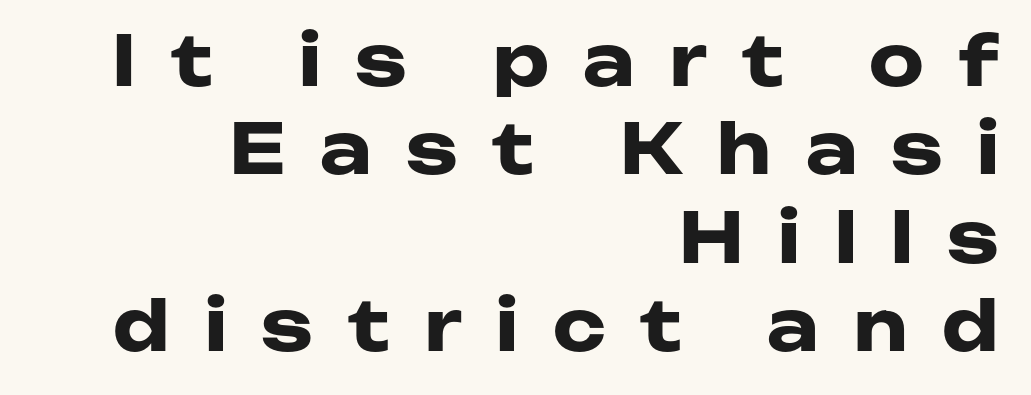
The image shows 69 px heavy, wide sans-serif type, upright; set right-aligned, normal line spacing (1.28x), unusually wide letter spacing (+0.5 em), not underlined; low stroke contrast and a medium x-height.
